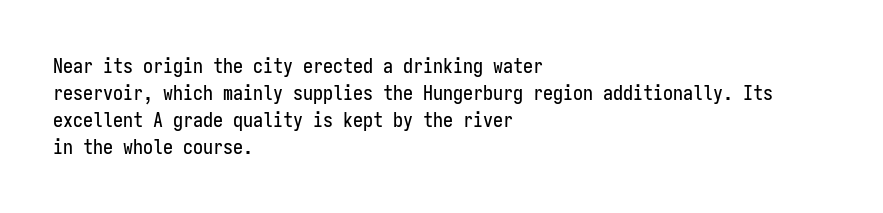
The image shows 20 px text type, upright; set left-aligned, normal line spacing (1.35x), normal letter spacing, not underlined.
